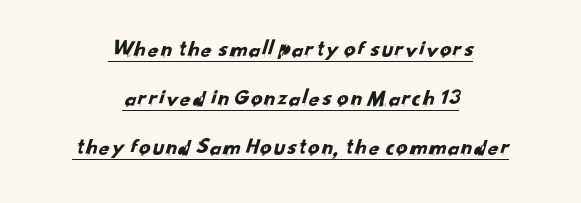
A typesetter would call this zero additional tracking. The passage is arranged like a title page — every line centered. You can see a thin bar hugging the bottom of the glyphs. The block of text is sparse from top to bottom, with ample space between rows.
